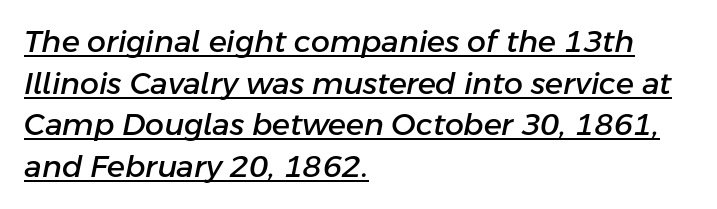
The image shows 30 px text type, italic (leaning right); set left-aligned, normal line spacing (1.39x), normal letter spacing, underlined; low stroke contrast and a medium x-height.
